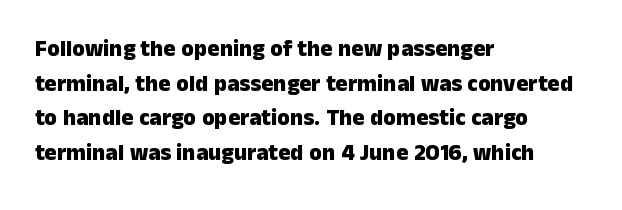
Q: Is the text bold? A: Yes.
Q: Is the text italic (slanted)? A: No, it is upright.
Q: Is the text underlined? A: No.
Q: How is the paragraph aligned? A: Left-aligned.
Q: Is the spacing between letters normal or unusually wide? A: Normal.
Q: Is the spacing between lines tight, normal or loose? A: Normal.
